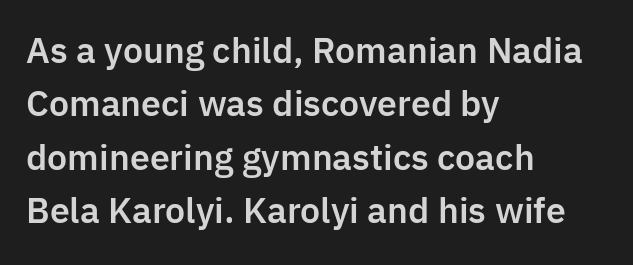
Q: Is the text italic (slanted)? A: No, it is upright.
Q: Is the typeface a serif or a sans-serif typeface? A: Sans-serif.
Q: Is the text underlined? A: No.
Q: How is the paragraph aligned? A: Left-aligned.
Q: Is the spacing between letters normal or unusually wide? A: Normal.
Q: Is the spacing between lines tight, normal or loose? A: Normal.
Q: Width (condensed, normal, or wide)? A: Normal.
Q: Stroke contrast? A: Low.
Q: x-height? A: Medium.
Q: Monospaced? A: No.
